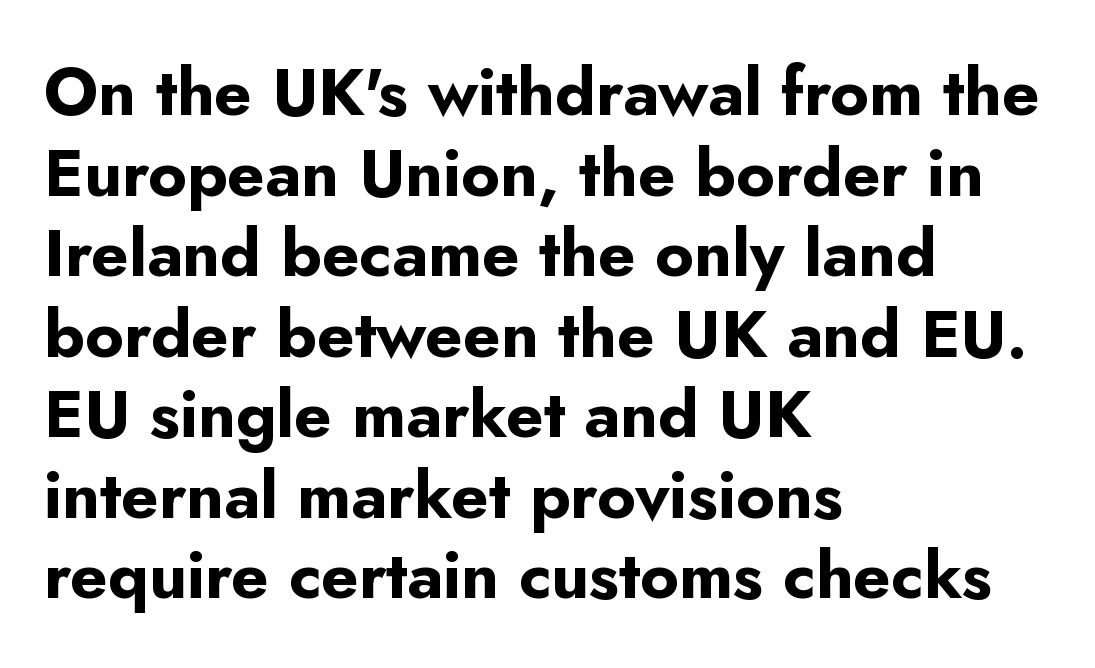
The image shows 66 px bold sans-serif type, upright; set left-aligned, line spacing 1.22x, normal letter spacing, not underlined; low stroke contrast and a small x-height.
